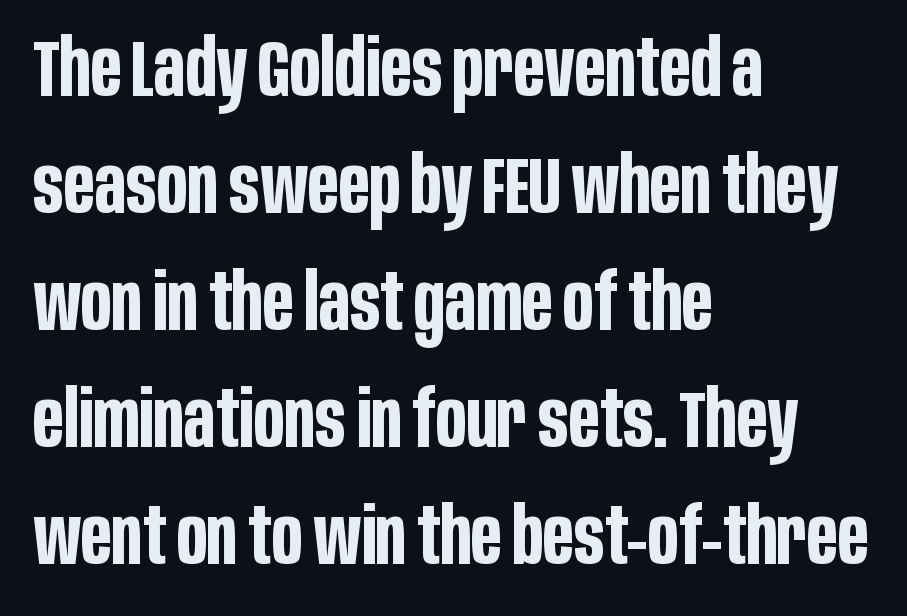
Q: Is the text bold? A: Yes.
Q: Is the text italic (slanted)? A: No, it is upright.
Q: Is the typeface a serif or a sans-serif typeface? A: Sans-serif.
Q: Is the text underlined? A: No.
Q: How is the paragraph aligned? A: Left-aligned.
Q: Is the spacing between letters normal or unusually wide? A: Normal.
Q: Is the spacing between lines tight, normal or loose? A: Normal.
Q: Width (condensed, normal, or wide)? A: Condensed.
Q: Stroke contrast? A: Low.
Q: x-height? A: Large.
Q: Monospaced? A: No.
